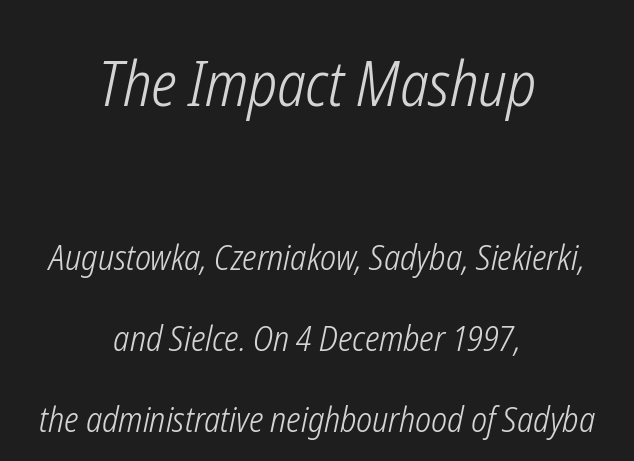
The space between consecutive lines is lavish. Standard letterfit; no display-style spreading of the glyphs. You could not count columns in this text — the font is proportionally spaced. A centered setting, common on invitations and titles, is used for this passage.
